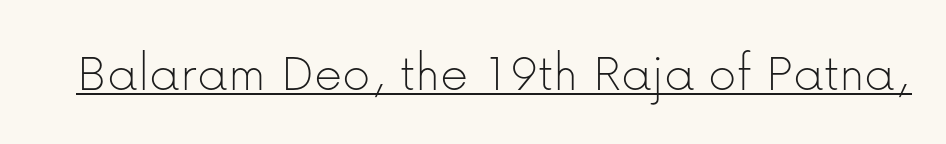
Q: Is the text bold? A: No.
Q: Is the text italic (slanted)? A: No, it is upright.
Q: Is the typeface a serif or a sans-serif typeface? A: Sans-serif.
Q: Is the text underlined? A: Yes.
Q: Is the spacing between letters normal or unusually wide? A: Normal.
Q: Width (condensed, normal, or wide)? A: Normal.
Q: Stroke contrast? A: Low.
Q: x-height? A: Medium.
Q: Monospaced? A: No.
